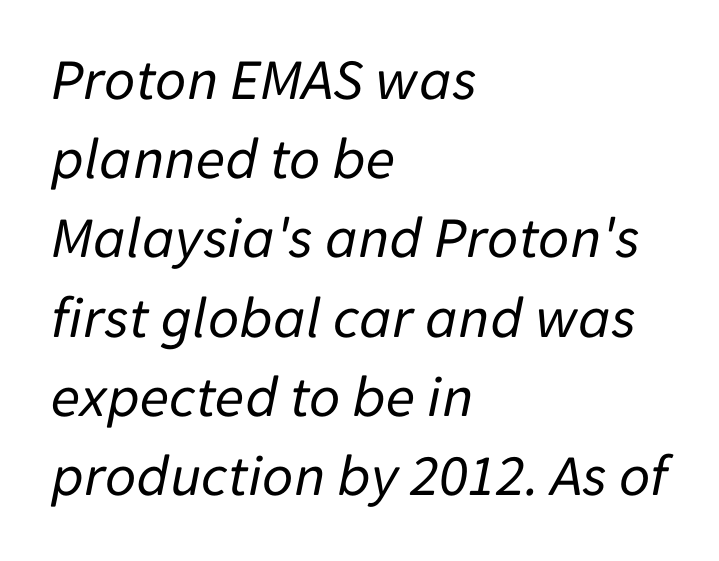
The image shows 60 px regular-weight type, italic (leaning right); set left-aligned, normal line spacing (1.32x), normal letter spacing, not underlined; low stroke contrast and a medium x-height.
